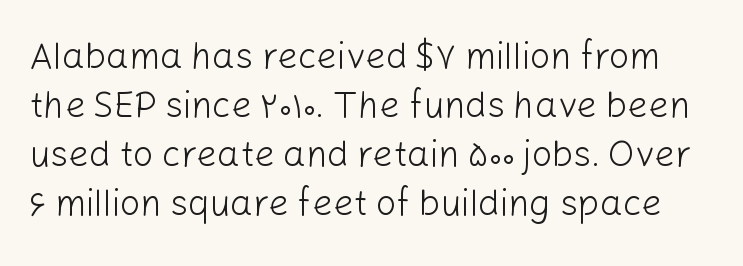
The image shows 36 px light sans-serif type, upright; set normal line spacing (1.36x), normal letter spacing, not underlined; low stroke contrast and a medium x-height.
